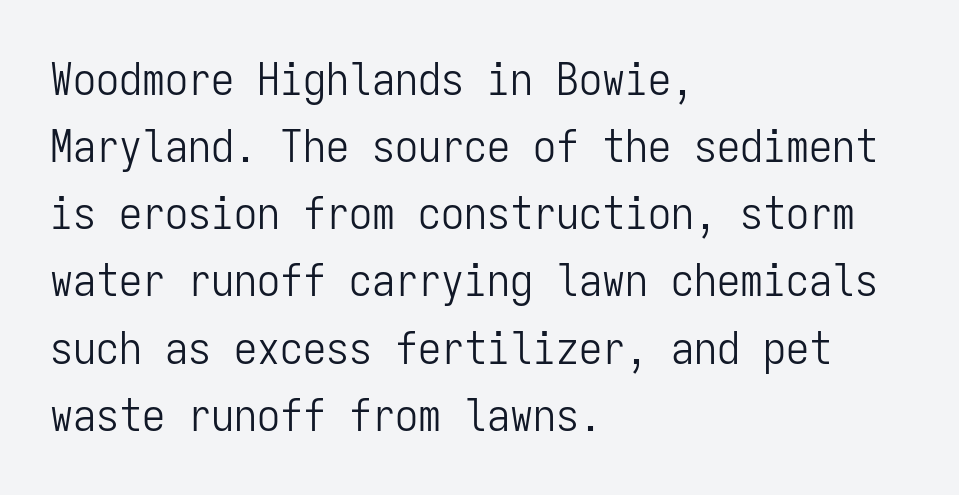
{"serif": "no", "italic": "no", "bold": "no", "weight": "light", "width": "condensed", "stroke_contrast": "low", "x_height": "medium", "monospaced": "yes", "underline": "no", "align": "left", "line_spacing": "normal", "line_spacing_ratio": 1.46, "letter_spacing": "normal", "letter_spacing_em": 0.0, "glyph_px": 46}
